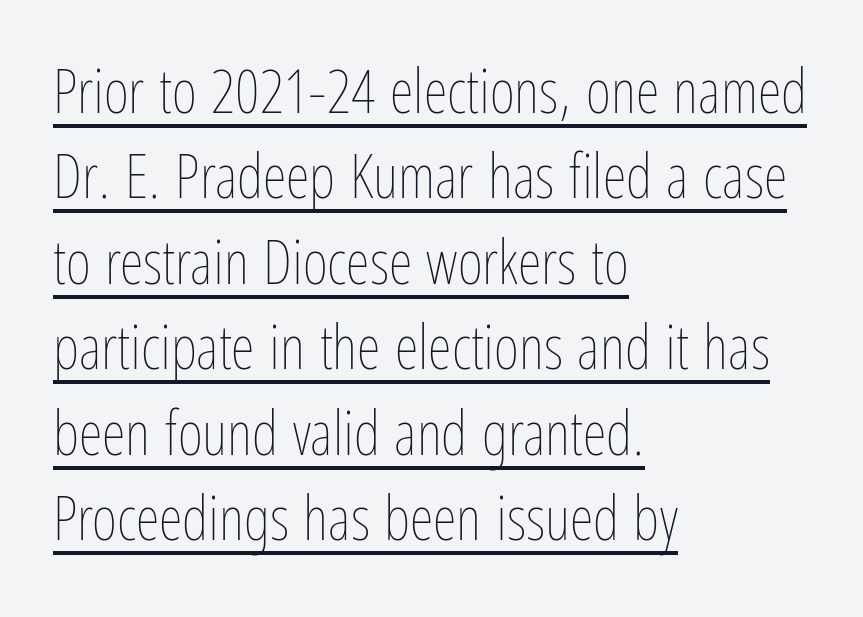
You can tell it's not italic because the verticals are truly vertical. Each word holds together tightly as a unit, with standard inter-letter gaps. No letter is thick-stroked: the sample isn't bold. Layout note: lines flush left. The block of text has a typical density, with ordinary space between rows.
